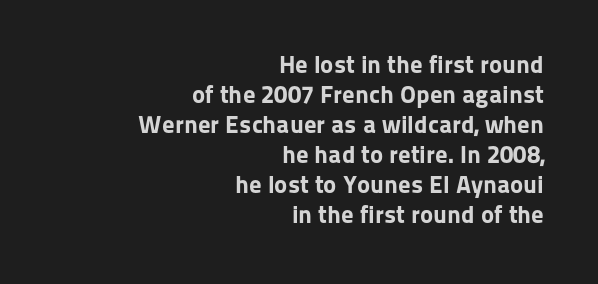
The image shows 25 px bold type, upright; set right-aligned, line spacing 1.2x, normal letter spacing, not underlined.
